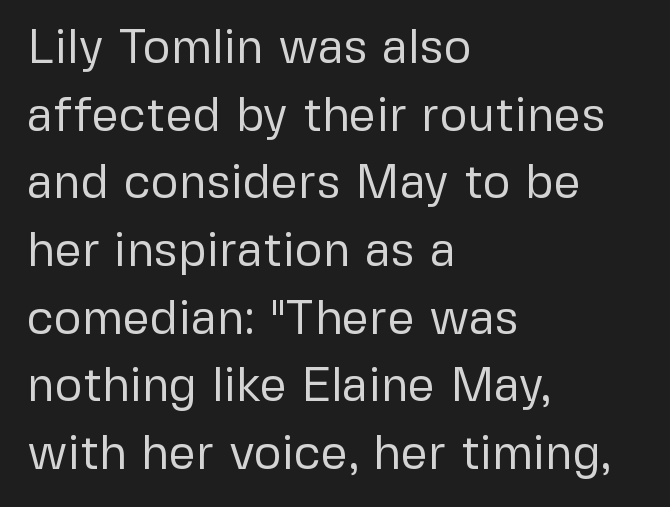
Where is the straight margin? On the left. Students, observe: this is what conventionally led text looks like. Unlike italic type, these characters show no tilt at all. Stroke mass is kept to a normal reading level or below.
